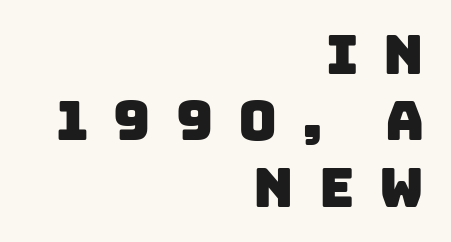
Q: Is the typeface a serif or a sans-serif typeface? A: Sans-serif.
Q: Is the text underlined? A: No.
Q: How is the paragraph aligned? A: Right-aligned.
Q: Is the spacing between letters normal or unusually wide? A: Unusually wide.
Q: Width (condensed, normal, or wide)? A: Normal.
Q: Stroke contrast? A: Low.
Q: x-height? A: Large.
Q: Monospaced? A: No.
